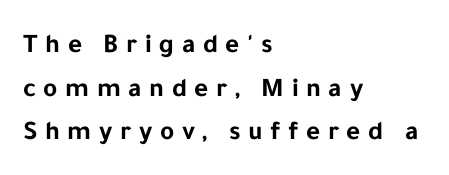
The image shows 27 px bold type, upright; set left-aligned, normal line spacing (1.62x), unusually wide letter spacing (+0.28 em), not underlined.
